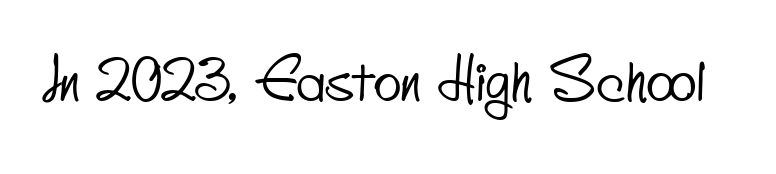
{"serif": "no", "width": "condensed", "stroke_contrast": "low", "x_height": "small", "monospaced": "no", "underline": "no", "letter_spacing": "normal", "letter_spacing_em": 0.0, "glyph_px": 58}
